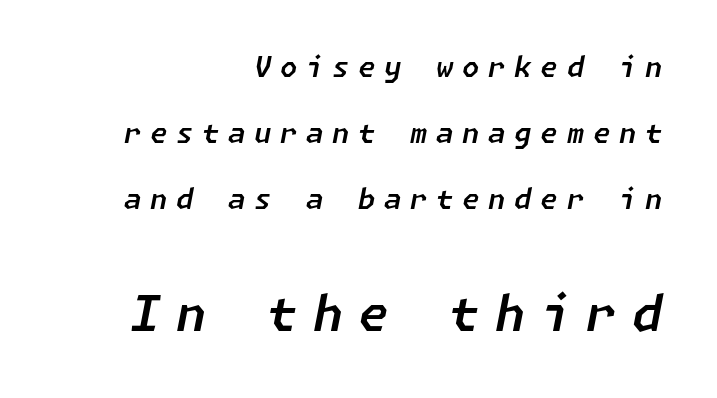
Q: Is the text italic (slanted)? A: Yes, it leans right by about 11 degrees.
Q: Is the text underlined? A: No.
Q: How is the paragraph aligned? A: Right-aligned.
Q: Is the spacing between letters normal or unusually wide? A: Unusually wide.
Q: Is the spacing between lines tight, normal or loose? A: Loose.
Q: Which block of text is set in a larger size, the first (top) or the second (bottom)? A: The second (bottom) one.
Q: Width (condensed, normal, or wide)? A: Normal.
Q: Stroke contrast? A: Low.
Q: x-height? A: Medium.
